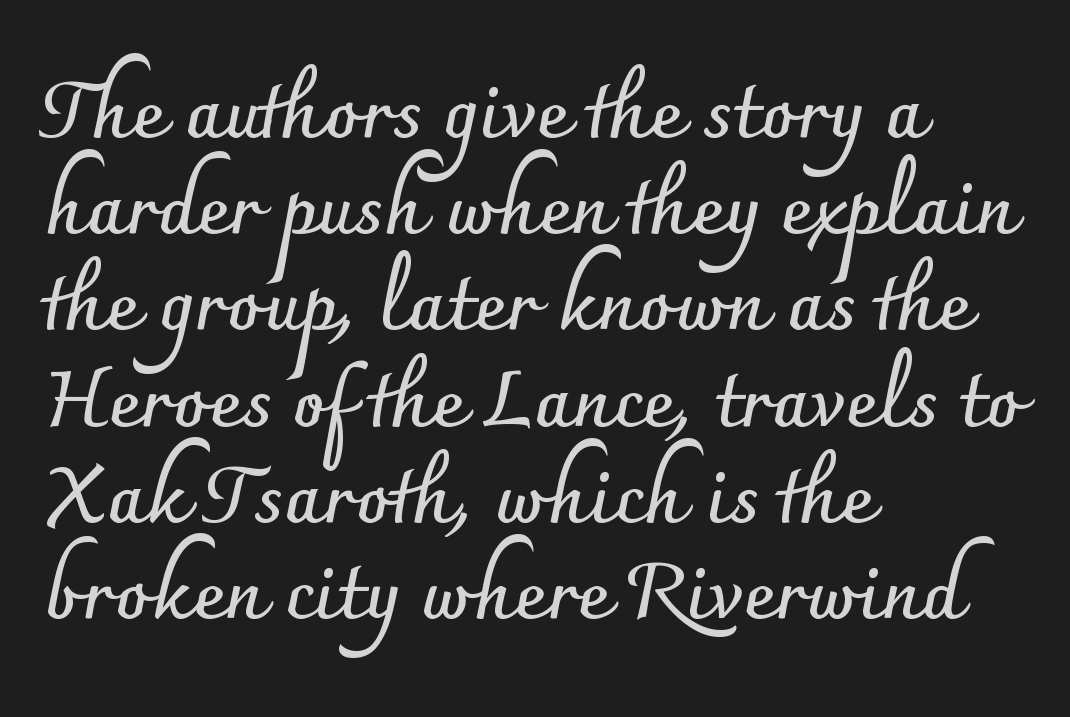
Standard letterfit; no display-style spreading of the glyphs. The strip under each line holds only bare page. Proportional: the letters do not fall into vertical columns. Is there much room between lines? A standard amount, neither cramped nor airy. Thick stems and heavy bowls — unmistakably bold.
